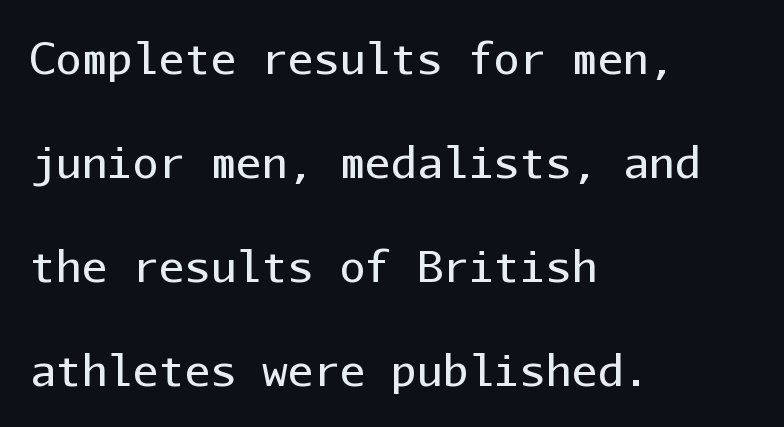
Has an underline been added? It has not. Tall strokes in this sample are plumb rather than angled. Is the type heavy? It reads as light-to-regular instead. The letters march in equal steps, a hallmark of fixed-pitch type. Observe the ordinary spacing: letters are neighbours, not strangers. Summary of vertical rhythm: relaxed, with wide interline spacing.
